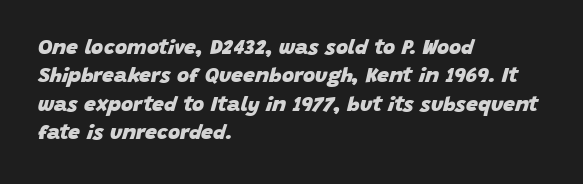
Q: Is the text bold? A: Yes.
Q: Is the text italic (slanted)? A: Yes, it leans right by about 15 degrees.
Q: Is the text underlined? A: No.
Q: How is the paragraph aligned? A: Left-aligned.
Q: Is the spacing between letters normal or unusually wide? A: Normal.
Q: Is the spacing between lines tight, normal or loose? A: Normal.
